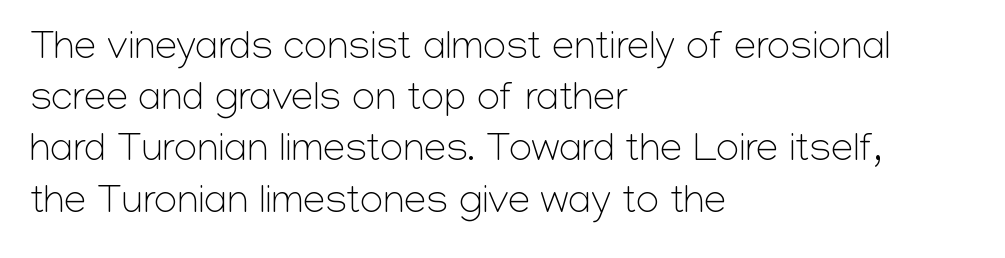
{"serif": "no", "italic": "no", "bold": "no", "weight": "light", "width": "normal", "stroke_contrast": "low", "x_height": "medium", "monospaced": "no", "underline": "no", "align": "left", "line_spacing": "normal", "line_spacing_ratio": 1.28, "letter_spacing": "normal", "letter_spacing_em": 0.0, "glyph_px": 40}
